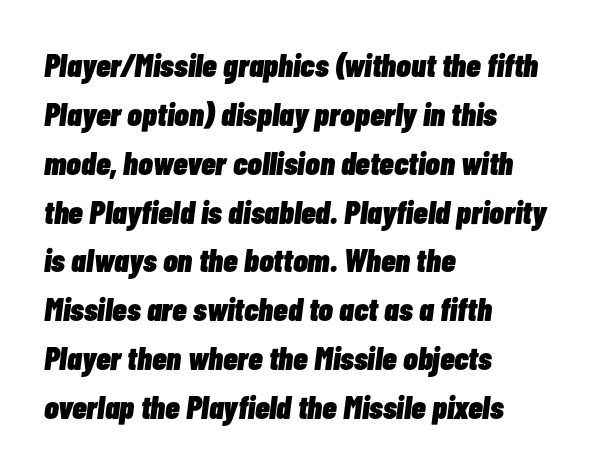
The letters sit at their default tracking, neither squeezed nor spread. The designer left line spacing at the default. Do the characters align in a grid? No, the font is proportional. A classic flush-left, rag-right setting is used for this passage.
